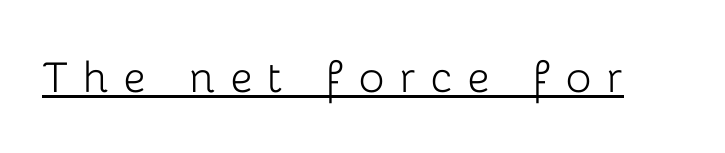
Q: Is the text bold? A: No.
Q: Is the text italic (slanted)? A: No, it is upright.
Q: Is the typeface a serif or a sans-serif typeface? A: Sans-serif.
Q: Is the text underlined? A: Yes.
Q: Is the spacing between letters normal or unusually wide? A: Unusually wide.
Q: Width (condensed, normal, or wide)? A: Normal.
Q: Stroke contrast? A: Low.
Q: x-height? A: Medium.
Q: Monospaced? A: No.
